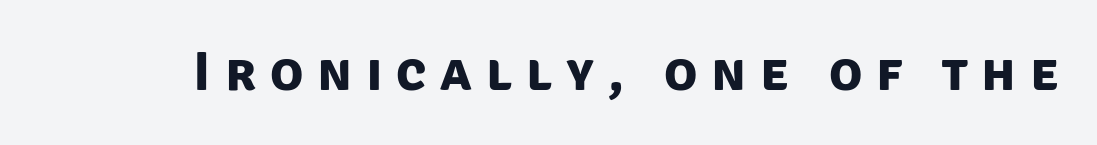
Q: Is the text bold? A: Yes.
Q: Is the typeface a serif or a sans-serif typeface? A: Sans-serif.
Q: Is the text underlined? A: No.
Q: Is the spacing between letters normal or unusually wide? A: Unusually wide.
Q: Width (condensed, normal, or wide)? A: Normal.
Q: Stroke contrast? A: Low.
Q: x-height? A: Large.
Q: Monospaced? A: No.
